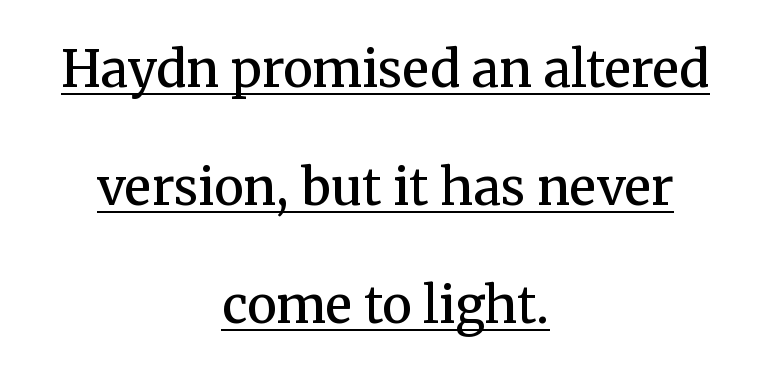
Q: Is the text bold? A: Semi-bold.
Q: Is the text italic (slanted)? A: No, it is upright.
Q: Is the typeface a serif or a sans-serif typeface? A: Serif.
Q: Is the text underlined? A: Yes.
Q: How is the paragraph aligned? A: Centered.
Q: Is the spacing between letters normal or unusually wide? A: Normal.
Q: Is the spacing between lines tight, normal or loose? A: Loose.
Q: Width (condensed, normal, or wide)? A: Normal.
Q: Stroke contrast? A: Medium.
Q: x-height? A: Medium.
Q: Monospaced? A: No.
